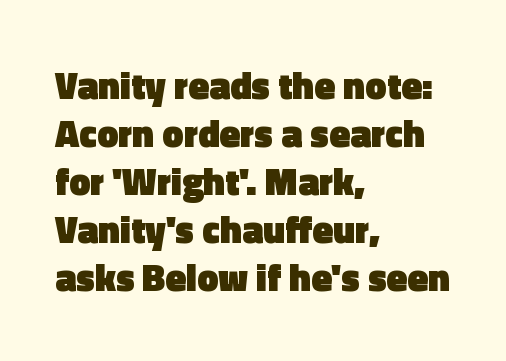
The image shows 38 px heavy sans-serif type, upright; set left-aligned, normal line spacing (1.26x), normal letter spacing, not underlined; a medium x-height.
